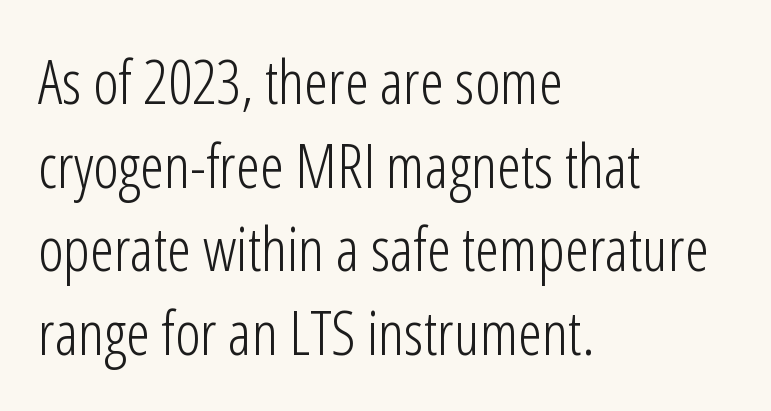
Think of a printed novel: that variable character pitch is what you see here. The face looks like a standard text weight, possibly lighter. Does the copy run flush right? No — it runs flush left. Posture: vertical. Line spacing here is normal. Check under the words: just untouched page.
